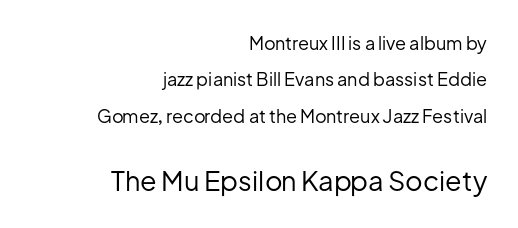
Typesetter's note — lower block bumped up in size, upper block left smaller. Loosely led — the rows are spread out. The passage shown has conventional tracking throughout. Casual observation: everything's shoved over to the right. Bare-footed words on every line. You can tell it's not italic because the verticals are truly vertical.
